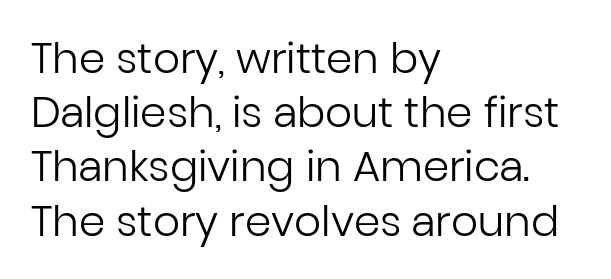
{"serif": "no", "italic": "no", "bold": "no", "weight": "regular", "width": "normal", "stroke_contrast": "low", "x_height": "medium", "monospaced": "no", "underline": "no", "align": "left", "line_spacing": "normal", "line_spacing_ratio": 1.29, "letter_spacing": "normal", "letter_spacing_em": 0.0, "glyph_px": 42}
